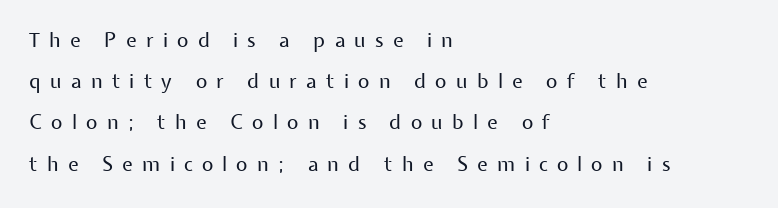
Someone cranked the tracking dial way up on this one. The paragraph shown leans on its left margin. The typesetting does not lean heavy: it is not bold. Posture: upright roman. Interline gaps are noticeably wide in this sample.
